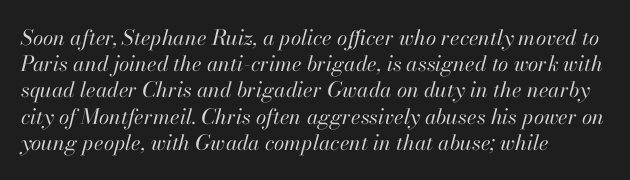
Q: Is the text bold? A: No.
Q: Is the text italic (slanted)? A: Yes, it leans right by about 13 degrees.
Q: Is the text underlined? A: No.
Q: How is the paragraph aligned? A: Left-aligned.
Q: Is the spacing between letters normal or unusually wide? A: Normal.
Q: Is the spacing between lines tight, normal or loose? A: Normal.
